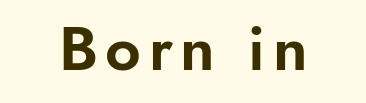
I'd call this a sans setting — the letters go barefoot. Note the varied advance widths — an 'i' is clearly narrower than an 'm'. Only glyphs here, with clear space below each row. Every character sits straight up, as roman type does.
